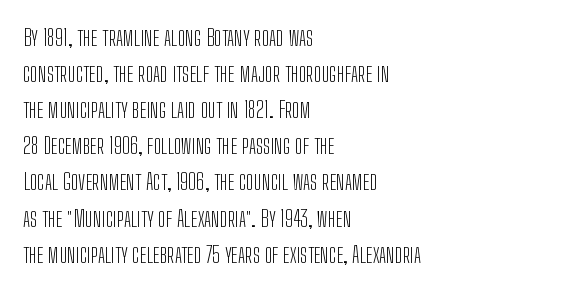
Q: Is the text bold? A: No.
Q: Is the text italic (slanted)? A: No, it is upright.
Q: Is the text underlined? A: No.
Q: How is the paragraph aligned? A: Left-aligned.
Q: Is the spacing between letters normal or unusually wide? A: Normal.
Q: Is the spacing between lines tight, normal or loose? A: Normal.
